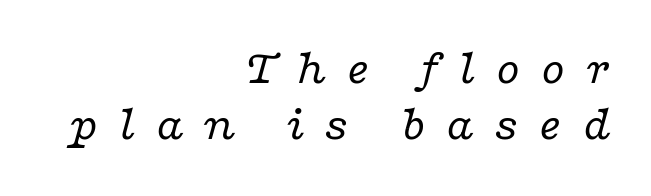
I'd call this a serif setting — the letters wear small feet. The lines are quadded right. The font's italic variant was chosen for this text. The area under the type is left untouched. Each word looks stretched out because of the extra space between its letters. Compared with a typical body face, this is equally light or lighter still.
